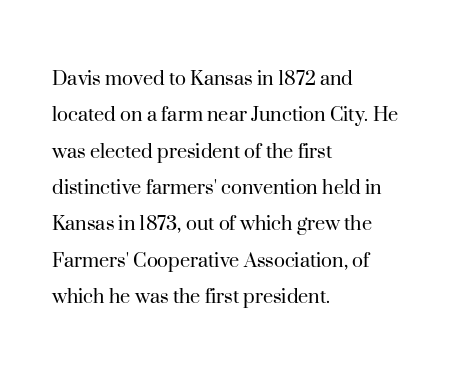
Q: Is the text bold? A: No.
Q: Is the text italic (slanted)? A: No, it is upright.
Q: Is the text underlined? A: No.
Q: How is the paragraph aligned? A: Left-aligned.
Q: Is the spacing between letters normal or unusually wide? A: Normal.
Q: Is the spacing between lines tight, normal or loose? A: Normal.
